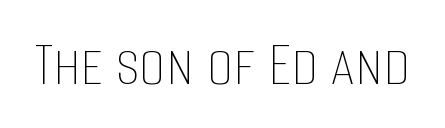
Compared with a typical body face, this is equally light or lighter still. How are the letters spaced? Ordinarily, with no added tracking. This is the regular roman posture of the typeface. Think of a printed novel: that variable character pitch is what you see here. Unmarked baselines from the first word to the last.
